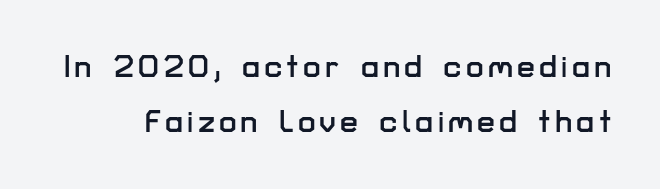
Q: Is the text italic (slanted)? A: No, it is upright.
Q: Is the typeface a serif or a sans-serif typeface? A: Sans-serif.
Q: Is the text underlined? A: No.
Q: Width (condensed, normal, or wide)? A: Normal.
Q: Stroke contrast? A: Low.
Q: x-height? A: Medium.
Q: Monospaced? A: No.
